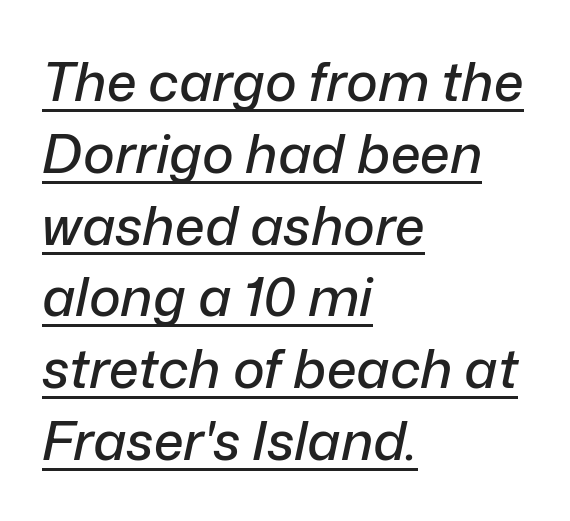
Q: Is the text italic (slanted)? A: Yes, it leans right by about 12 degrees.
Q: Is the text underlined? A: Yes.
Q: How is the paragraph aligned? A: Left-aligned.
Q: Is the spacing between letters normal or unusually wide? A: Normal.
Q: Is the spacing between lines tight, normal or loose? A: Normal.
Q: Width (condensed, normal, or wide)? A: Normal.
Q: Stroke contrast? A: Low.
Q: x-height? A: Medium.
Q: Monospaced? A: No.
